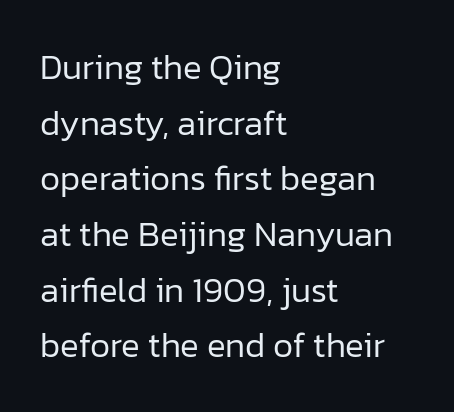
Q: Is the text bold? A: No.
Q: Is the text italic (slanted)? A: No, it is upright.
Q: Is the typeface a serif or a sans-serif typeface? A: Sans-serif.
Q: Is the text underlined? A: No.
Q: How is the paragraph aligned? A: Left-aligned.
Q: Is the spacing between letters normal or unusually wide? A: Normal.
Q: Is the spacing between lines tight, normal or loose? A: Normal.
Q: Width (condensed, normal, or wide)? A: Normal.
Q: Stroke contrast? A: Low.
Q: x-height? A: Medium.
Q: Monospaced? A: No.
